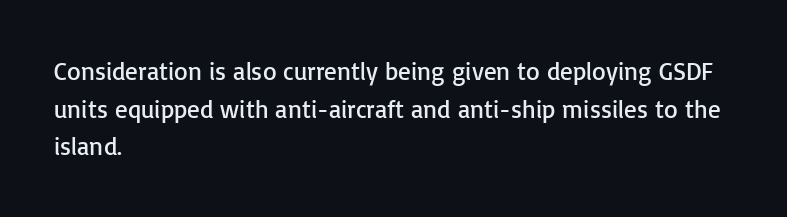
The image shows 25 px text type, upright; set left-aligned, normal line spacing (1.51x), normal letter spacing, not underlined.
